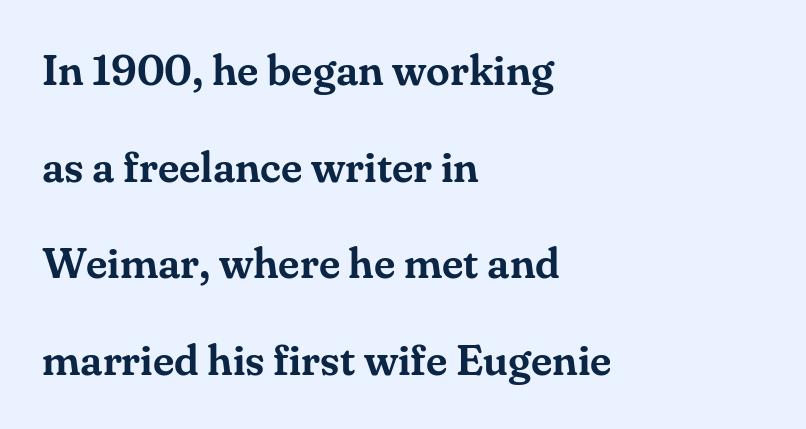
The image shows 43 px serif type, upright; set left-aligned, loose line spacing (2.25x), normal letter spacing, not underlined; medium stroke contrast and a small x-height.
